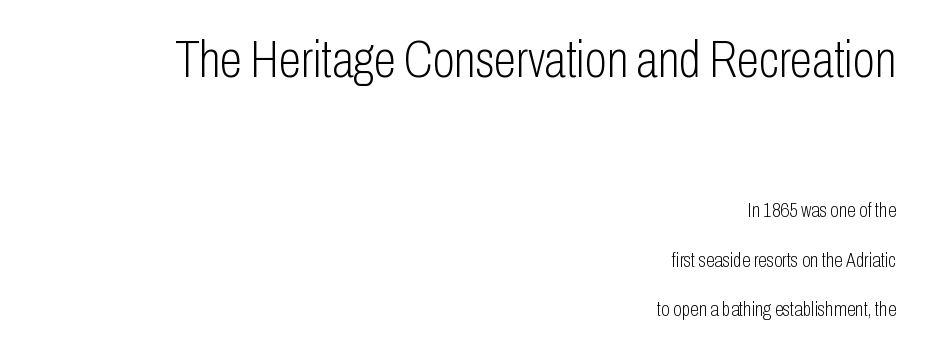
The image shows 51 px light, condensed sans-serif type, upright; set right-aligned, loose line spacing (2.48x), normal letter spacing, not underlined; the first (top) block is 2.55x larger; low stroke contrast and a medium x-height.
